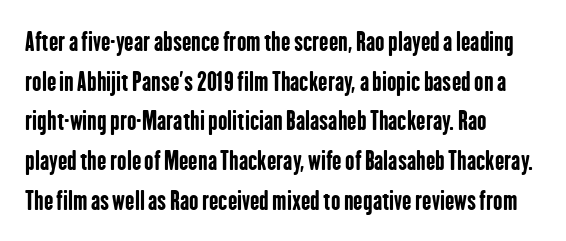
The image shows 25 px bold type, upright; set left-aligned, normal line spacing (1.59x), normal letter spacing, not underlined.
